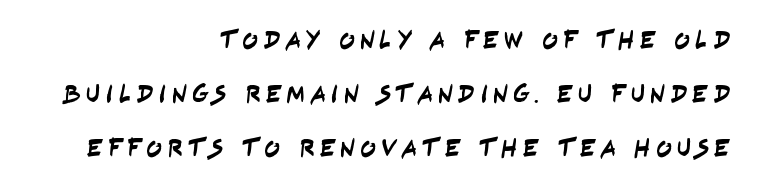
Q: Is the text underlined? A: No.
Q: How is the paragraph aligned? A: Right-aligned.
Q: Is the spacing between lines tight, normal or loose? A: Loose.
